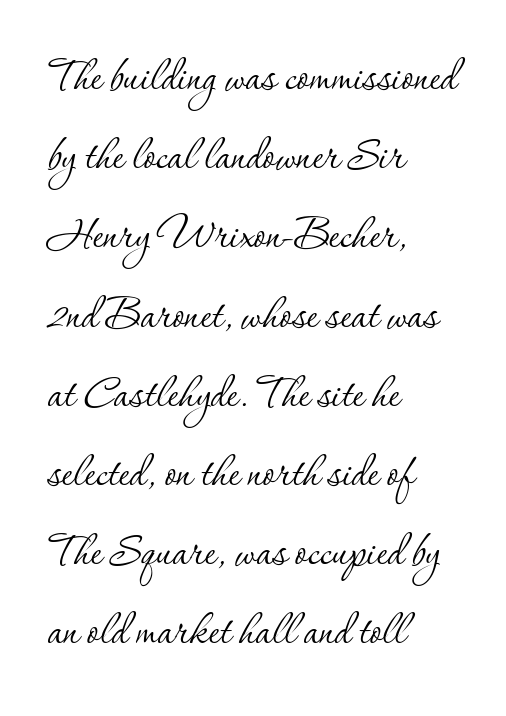
{"serif": "yes", "bold": "no", "weight": "thin", "width": "normal", "stroke_contrast": "low", "x_height": "small", "monospaced": "no", "underline": "no", "align": "left", "line_spacing": "normal", "line_spacing_ratio": 1.44, "letter_spacing": "normal", "letter_spacing_em": 0.0, "glyph_px": 55}
